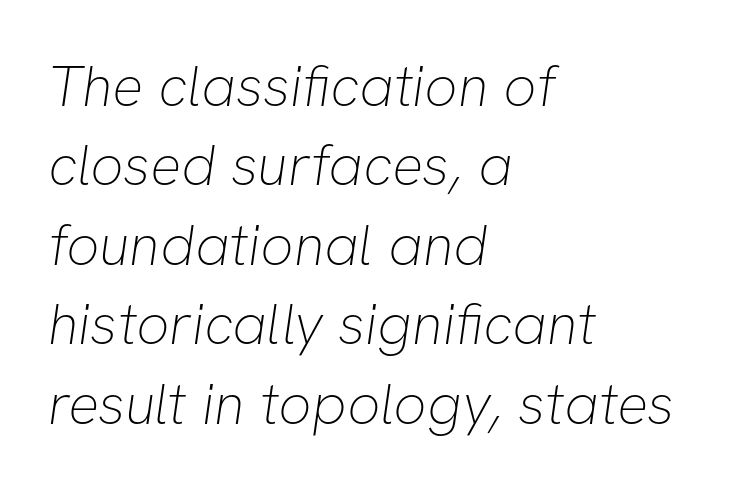
The image shows 58 px thin sans-serif type; set left-aligned, normal line spacing (1.37x), normal letter spacing, not underlined; low stroke contrast and a medium x-height.
